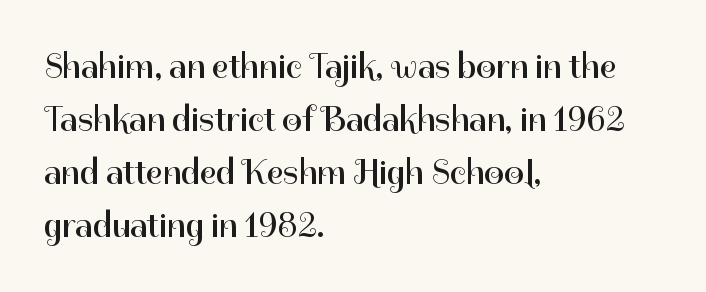
The compositor pushed each line to the left boundary. Varying glyph widths throughout — classic text-font behaviour. The typography opts for an upright posture over an oblique one. The gaps between neighbouring characters are ordinary and unremarkable. A typesetter would label this face a sans. The specimen omits any rule beneath the text block's lines.
